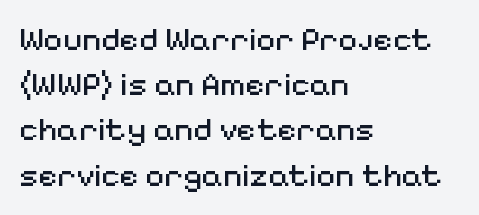
{"serif": "no", "italic": "no", "bold": "no", "weight": "regular", "width": "normal", "stroke_contrast": "medium", "x_height": "medium", "monospaced": "no", "underline": "no", "align": "left", "line_spacing": "normal", "line_spacing_ratio": 1.37, "letter_spacing": "normal", "letter_spacing_em": 0.0, "glyph_px": 33}
